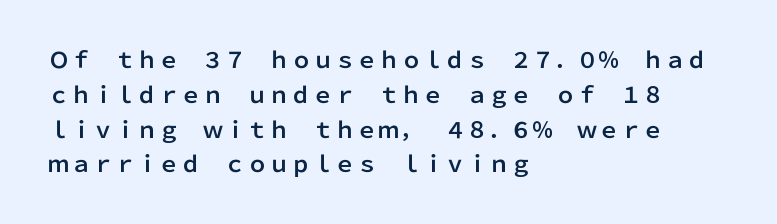
Q: Is the text italic (slanted)? A: No, it is upright.
Q: Is the text underlined? A: No.
Q: How is the paragraph aligned? A: Left-aligned.
Q: Is the spacing between letters normal or unusually wide? A: Normal.
Q: Is the spacing between lines tight, normal or loose? A: Normal.
